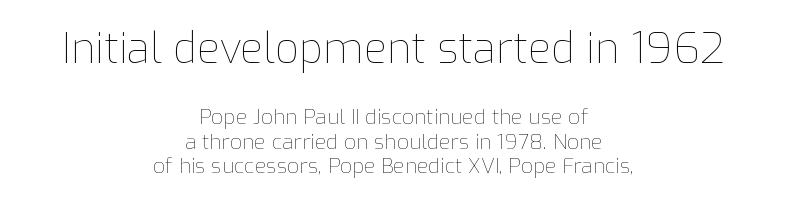
Q: Is the text bold? A: No.
Q: Is the text italic (slanted)? A: No, it is upright.
Q: Is the text underlined? A: No.
Q: How is the paragraph aligned? A: Centered.
Q: Is the spacing between letters normal or unusually wide? A: Normal.
Q: Which block of text is set in a larger size, the first (top) or the second (bottom)? A: The first (top) one.
Q: Width (condensed, normal, or wide)? A: Normal.
Q: Stroke contrast? A: Low.
Q: x-height? A: Medium.
Q: Monospaced? A: No.
